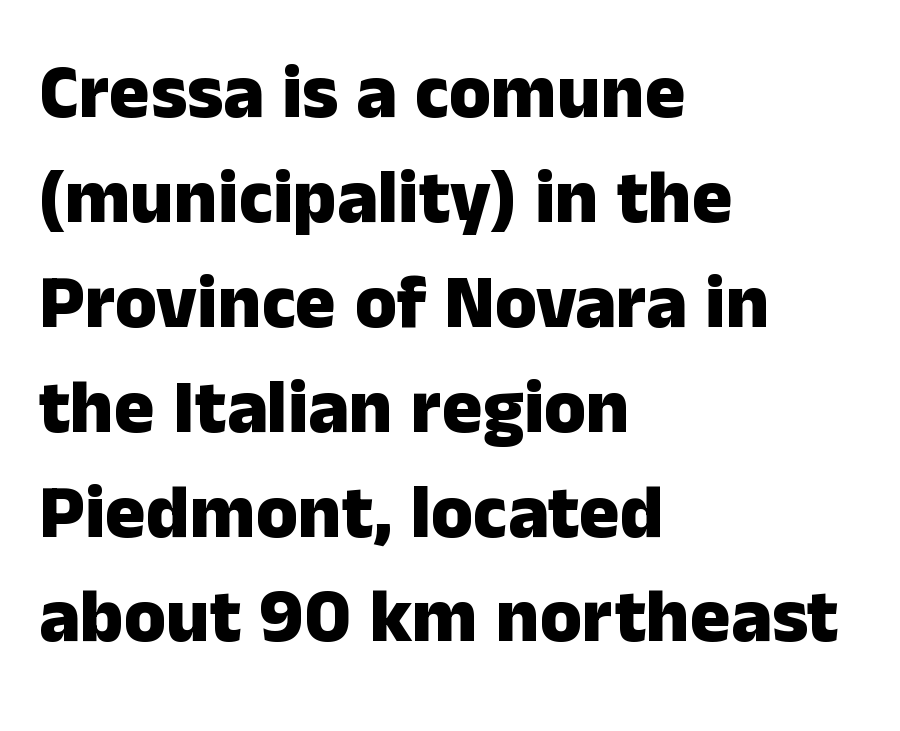
Q: Is the text bold? A: Yes.
Q: Is the text italic (slanted)? A: No, it is upright.
Q: Is the typeface a serif or a sans-serif typeface? A: Sans-serif.
Q: Is the text underlined? A: No.
Q: How is the paragraph aligned? A: Left-aligned.
Q: Is the spacing between letters normal or unusually wide? A: Normal.
Q: Is the spacing between lines tight, normal or loose? A: Normal.
Q: Width (condensed, normal, or wide)? A: Normal.
Q: Stroke contrast? A: Low.
Q: x-height? A: Medium.
Q: Monospaced? A: No.
